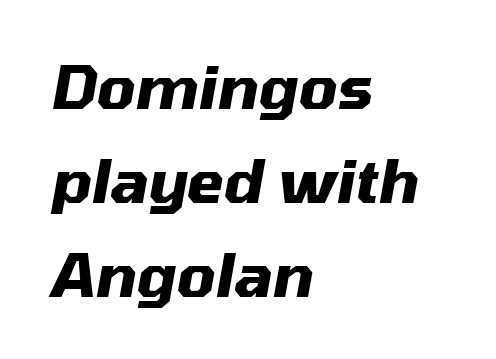
Q: Is the text bold? A: Yes.
Q: Is the text italic (slanted)? A: Yes, it leans right by about 10 degrees.
Q: Is the text underlined? A: No.
Q: How is the paragraph aligned? A: Left-aligned.
Q: Is the spacing between letters normal or unusually wide? A: Normal.
Q: Is the spacing between lines tight, normal or loose? A: Normal.
Q: Width (condensed, normal, or wide)? A: Normal.
Q: Stroke contrast? A: Medium.
Q: x-height? A: Medium.
Q: Monospaced? A: No.
